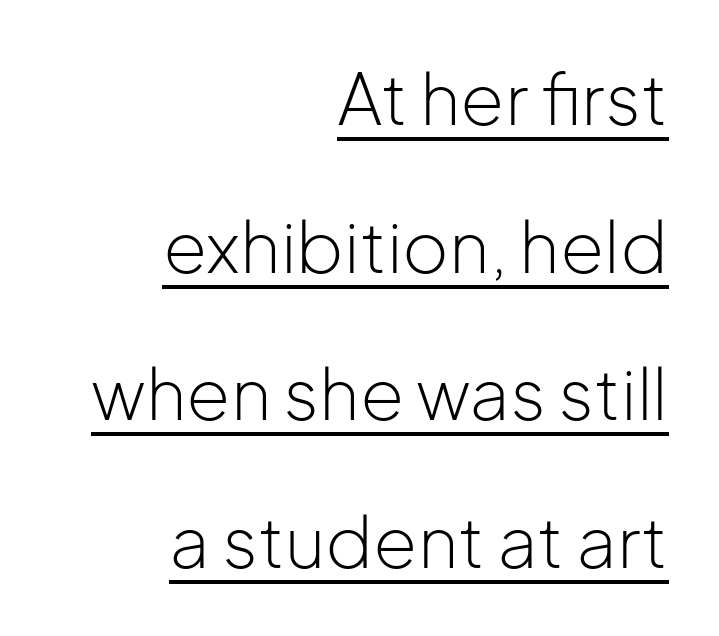
{"serif": "no", "italic": "no", "bold": "no", "weight": "light", "width": "normal", "stroke_contrast": "low", "x_height": "medium", "monospaced": "no", "underline": "yes", "align": "right", "line_spacing": "loose", "line_spacing_ratio": 2.08, "letter_spacing": "normal", "letter_spacing_em": 0.0, "glyph_px": 71}
